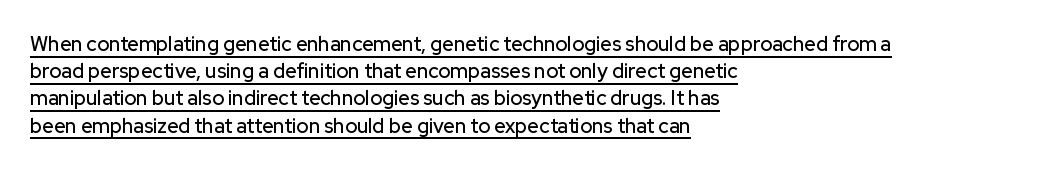
Unlike italic type, these characters show no tilt at all. Underlined type. Horizontal bands of white between lines are of average thickness. There is no visible air inserted between adjacent glyphs. Every row of glyphs begins at an identical x-position on the left.
